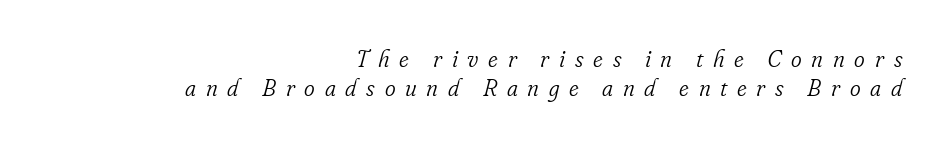
The image shows 23 px text type, italic (leaning right); set right-aligned, normal line spacing (1.25x), unusually wide letter spacing (+0.42 em), not underlined.
